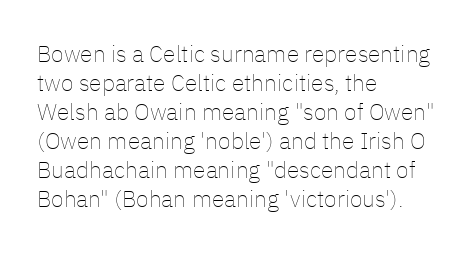
{"italic": "no", "bold": "no", "underline": "no", "align": "left", "line_spacing": "normal", "line_spacing_ratio": 1.26, "letter_spacing": "normal", "letter_spacing_em": 0.0, "glyph_px": 23}
